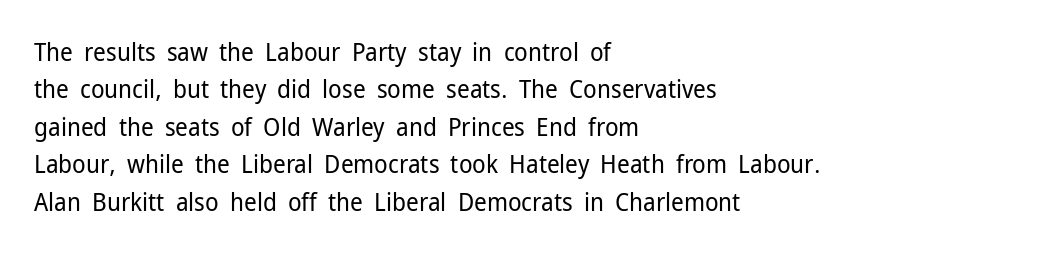
In CSS terms this would be text-align: left. Descenders are the only things crossing below the line. One glance says typical: line gaps are just what's usual. This is the regular roman posture of the typeface.
